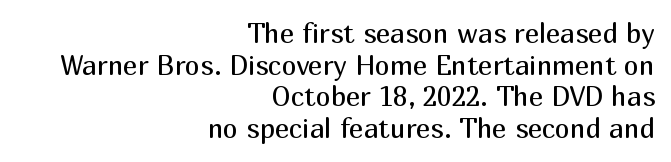
Q: Is the text bold? A: No.
Q: Is the text italic (slanted)? A: No, it is upright.
Q: Is the text underlined? A: No.
Q: How is the paragraph aligned? A: Right-aligned.
Q: Is the spacing between letters normal or unusually wide? A: Normal.
